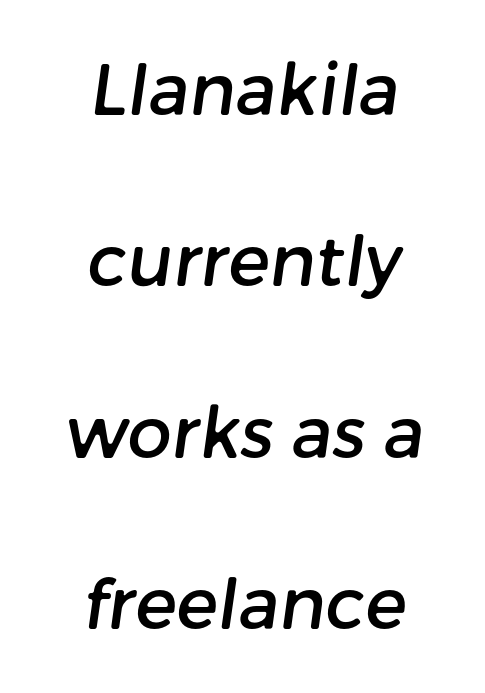
The rendering positions every line midway between the sides. Nothing sits at the stroke ends, so this counts as sans-serif. You could not count columns in this text — the font is proportionally spaced. In terms of letterspacing, this is plain default setting.
